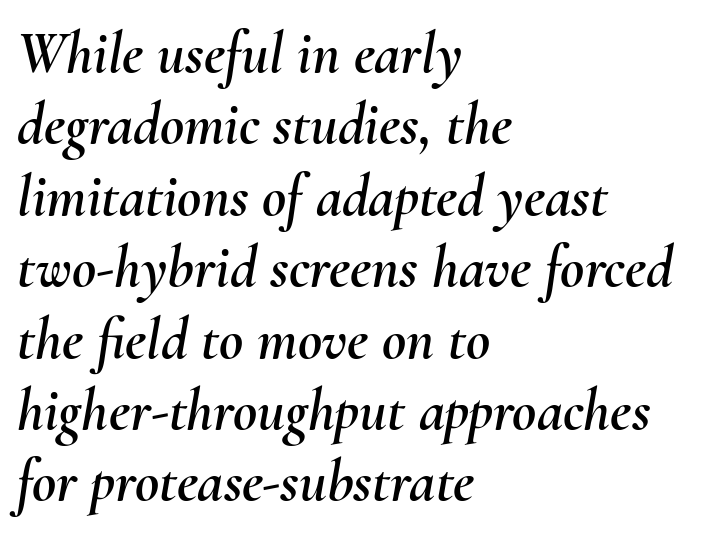
{"italic": "yes", "lean": "right", "slant_degrees": 10, "width": "normal", "stroke_contrast": "medium", "x_height": "small", "monospaced": "no", "underline": "no", "align": "left", "line_spacing_ratio": 1.21, "letter_spacing": "normal", "letter_spacing_em": 0.0, "glyph_px": 59}
